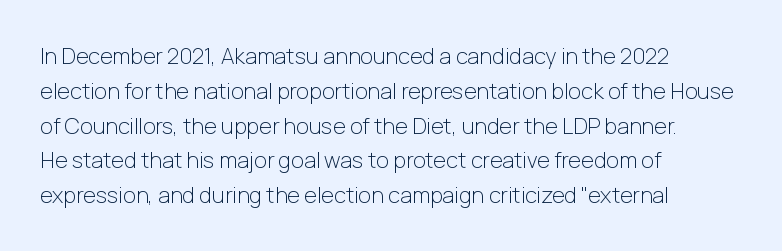
{"italic": "no", "bold": "no", "underline": "no", "align": "left", "line_spacing": "normal", "line_spacing_ratio": 1.58, "letter_spacing": "normal", "letter_spacing_em": 0.0, "glyph_px": 22}
